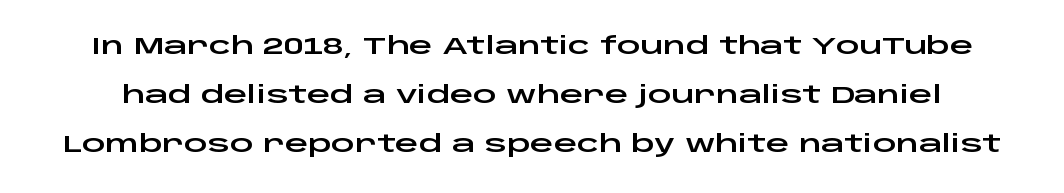
Q: Is the text italic (slanted)? A: No, it is upright.
Q: Is the text underlined? A: No.
Q: Is the spacing between letters normal or unusually wide? A: Normal.
Q: Is the spacing between lines tight, normal or loose? A: Loose.
